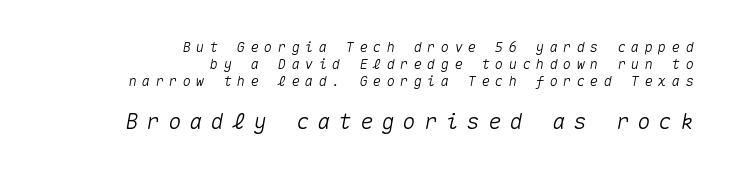
{"italic": "yes", "lean": "right", "slant_degrees": 10, "underline": "no", "align": "right", "line_spacing_ratio": 1.23, "letter_spacing": "wide", "letter_spacing_em": 0.37, "larger_block": "second", "size_ratio": 1.57, "glyph_px": 22}
